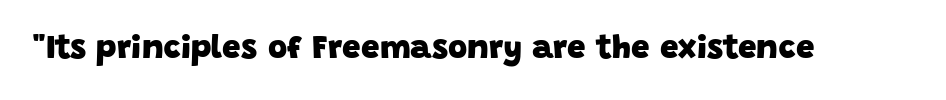
{"serif": "no", "bold": "yes", "weight": "heavy", "width": "normal", "stroke_contrast": "low", "x_height": "large", "monospaced": "no", "underline": "no", "letter_spacing": "normal", "letter_spacing_em": 0.0, "glyph_px": 33}
